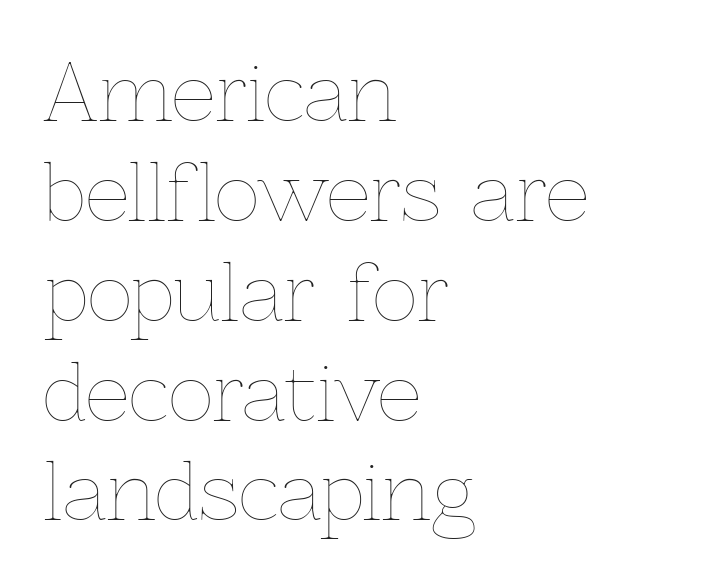
{"italic": "no", "bold": "no", "weight": "thin", "width": "normal", "x_height": "medium", "monospaced": "no", "underline": "no", "align": "left", "line_spacing": "normal", "line_spacing_ratio": 1.28, "letter_spacing": "normal", "letter_spacing_em": 0.0, "glyph_px": 78}
